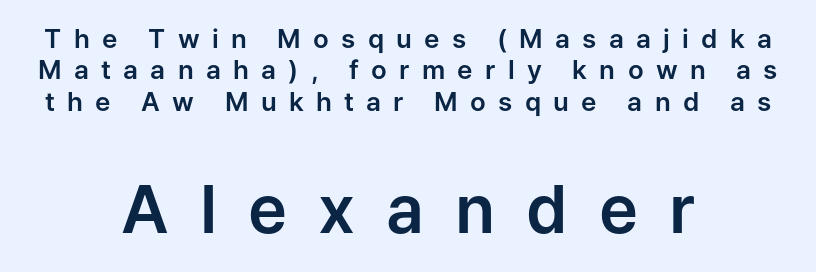
The image shows 66 px sans-serif type, upright; set centered, line spacing 1.21x, unusually wide letter spacing (+0.47 em), not underlined; the second (bottom) block is 2.54x larger; low stroke contrast and a medium x-height.
